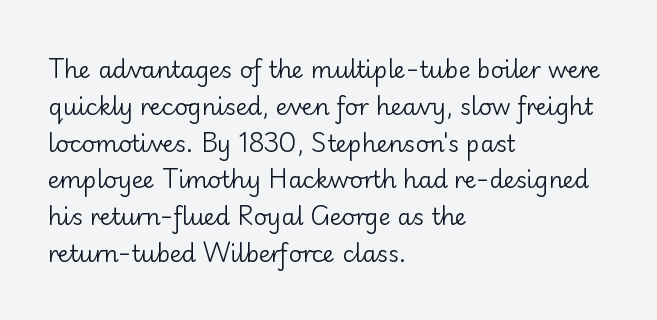
{"italic": "no", "bold": "no", "underline": "no", "align": "left", "line_spacing": "normal", "line_spacing_ratio": 1.6, "letter_spacing": "normal", "letter_spacing_em": 0.0, "glyph_px": 23}
